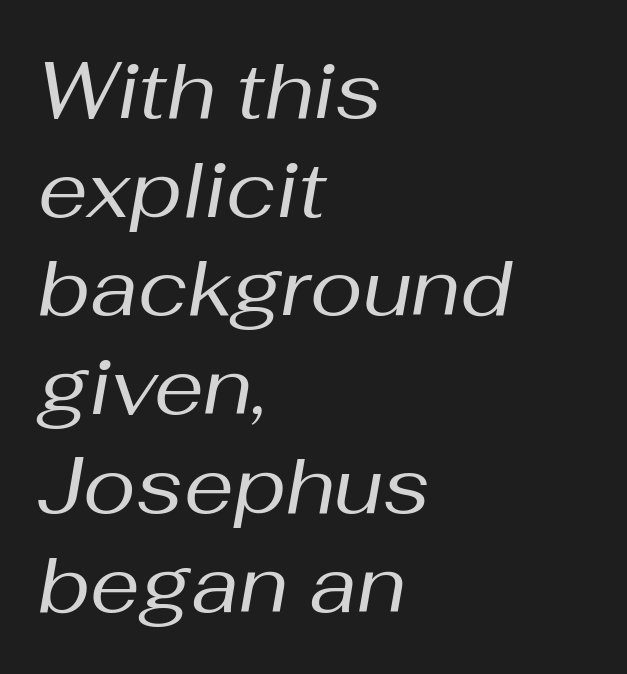
{"italic": "yes", "lean": "right", "slant_degrees": 10, "bold": "no", "weight": "regular", "width": "normal", "stroke_contrast": "medium", "x_height": "medium", "monospaced": "no", "underline": "no", "align": "left", "line_spacing": "normal", "line_spacing_ratio": 1.25, "letter_spacing": "normal", "letter_spacing_em": 0.0, "glyph_px": 79}
